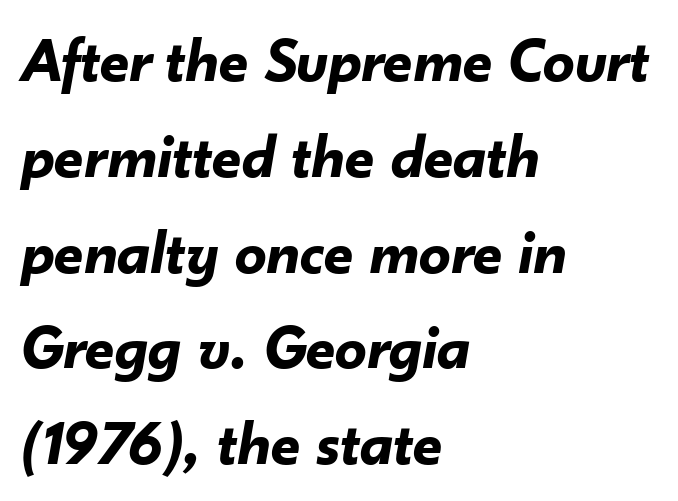
Q: Is the text bold? A: Yes.
Q: Is the text italic (slanted)? A: Yes, it leans right by about 10 degrees.
Q: Is the text underlined? A: No.
Q: How is the paragraph aligned? A: Left-aligned.
Q: Is the spacing between letters normal or unusually wide? A: Normal.
Q: Is the spacing between lines tight, normal or loose? A: Normal.
Q: Width (condensed, normal, or wide)? A: Normal.
Q: Stroke contrast? A: Low.
Q: x-height? A: Small.
Q: Monospaced? A: No.
